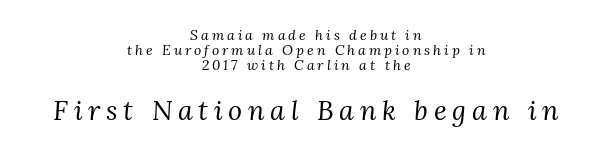
Q: Is the text bold? A: No.
Q: Is the text italic (slanted)? A: Yes, it leans right by about 3 degrees.
Q: Is the text underlined? A: No.
Q: How is the paragraph aligned? A: Centered.
Q: Is the spacing between letters normal or unusually wide? A: Unusually wide.
Q: Is the spacing between lines tight, normal or loose? A: Tight.
Q: Which block of text is set in a larger size, the first (top) or the second (bottom)? A: The second (bottom) one.
